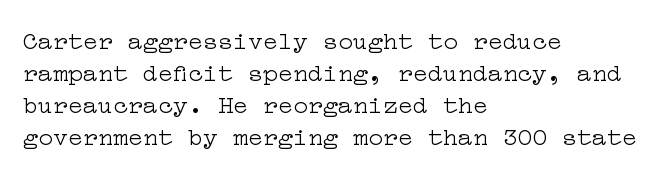
{"italic": "no", "bold": "no", "underline": "no", "align": "left", "line_spacing": "normal", "line_spacing_ratio": 1.28, "letter_spacing": "normal", "letter_spacing_em": 0.0, "glyph_px": 25}
